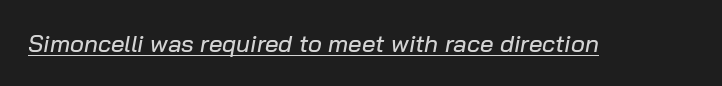
The image shows 24 px text type, italic (leaning right); set normal letter spacing, underlined.
